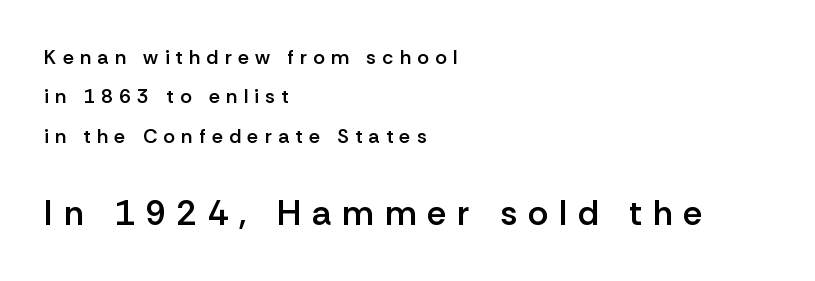
{"serif": "no", "italic": "no", "bold": "semi", "weight": "semibold", "width": "normal", "stroke_contrast": "low", "x_height": "medium", "monospaced": "no", "underline": "no", "align": "left", "line_spacing": "loose", "line_spacing_ratio": 1.97, "letter_spacing": "wide", "letter_spacing_em": 0.31, "larger_block": "second", "size_ratio": 1.75, "glyph_px": 35}
